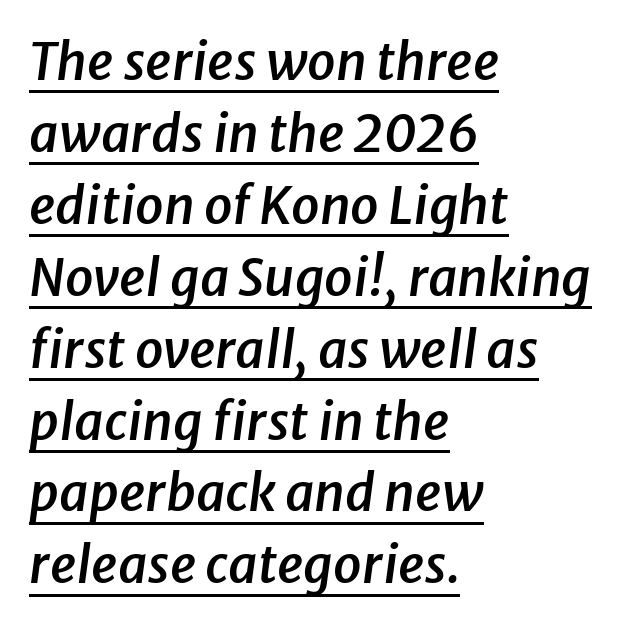
The image shows 51 px semibold type, italic (leaning right); set left-aligned, normal line spacing (1.41x), normal letter spacing, underlined; low stroke contrast and a medium x-height.
